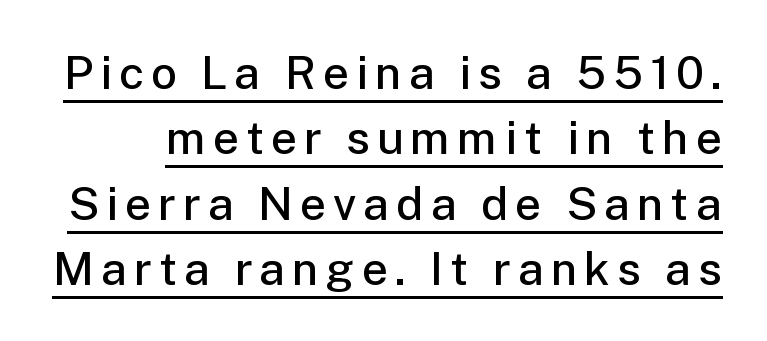
{"serif": "no", "italic": "no", "bold": "semi", "weight": "semibold", "width": "normal", "stroke_contrast": "low", "x_height": "medium", "monospaced": "no", "underline": "yes", "line_spacing": "normal", "line_spacing_ratio": 1.42, "glyph_px": 46}
